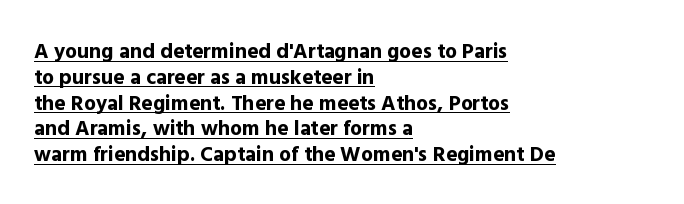
Q: Is the text bold? A: Yes.
Q: Is the text italic (slanted)? A: No, it is upright.
Q: Is the text underlined? A: Yes.
Q: How is the paragraph aligned? A: Left-aligned.
Q: Is the spacing between letters normal or unusually wide? A: Normal.
